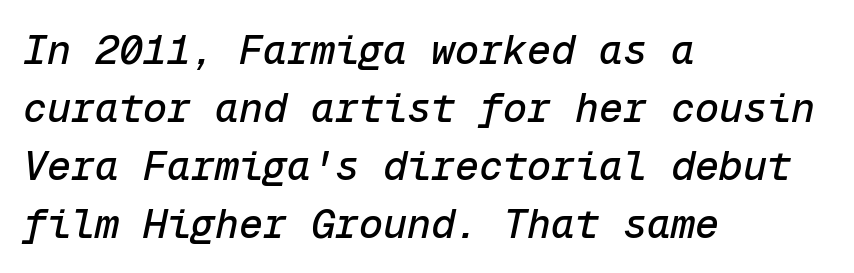
{"italic": "yes", "lean": "right", "slant_degrees": 12, "width": "normal", "stroke_contrast": "low", "x_height": "medium", "monospaced": "yes", "underline": "no", "align": "left", "line_spacing": "normal", "line_spacing_ratio": 1.45, "letter_spacing": "normal", "letter_spacing_em": 0.0, "glyph_px": 40}
